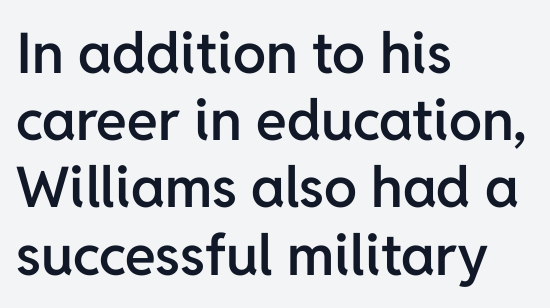
A typesetter would label this face a sans. The space beneath each line is pristine and unruled. Casual observation: everything's shoved over to the left. No extra tracking has been applied to these lines. Typesetter's note: demi weight, one step under bold. These lines are rendered in a variable-pitch font.
